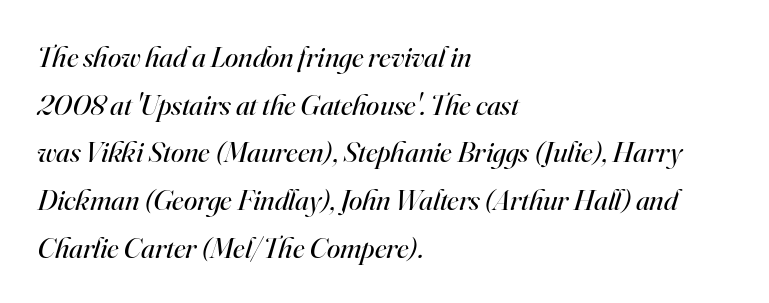
Students, observe: this is what conventionally led text looks like. Proportional: the letters do not fall into vertical columns. The letterforms sit shoulder to shoulder at normal distance. Descender tails drop into unmarked territory. Regarding serifs, this sample has them. The axis of the letterforms is tilted away from vertical.
